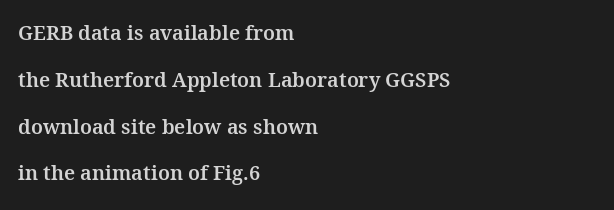
The image shows 20 px text type, upright; set left-aligned, loose line spacing (2.34x), normal letter spacing, not underlined.
